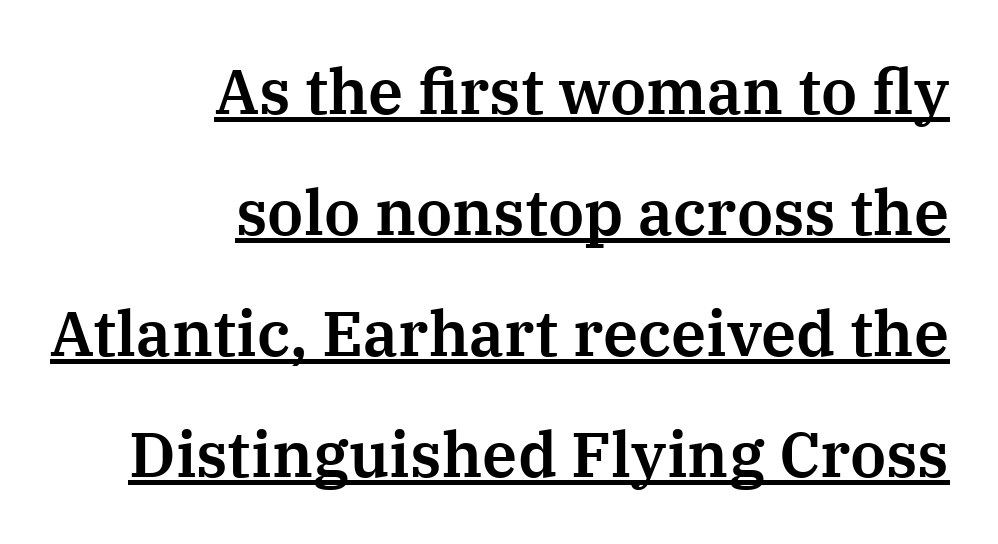
Q: Is the text italic (slanted)? A: No, it is upright.
Q: Is the typeface a serif or a sans-serif typeface? A: Serif.
Q: Is the text underlined? A: Yes.
Q: How is the paragraph aligned? A: Right-aligned.
Q: Is the spacing between letters normal or unusually wide? A: Normal.
Q: Is the spacing between lines tight, normal or loose? A: Loose.
Q: Width (condensed, normal, or wide)? A: Normal.
Q: Stroke contrast? A: Medium.
Q: x-height? A: Medium.
Q: Monospaced? A: No.
